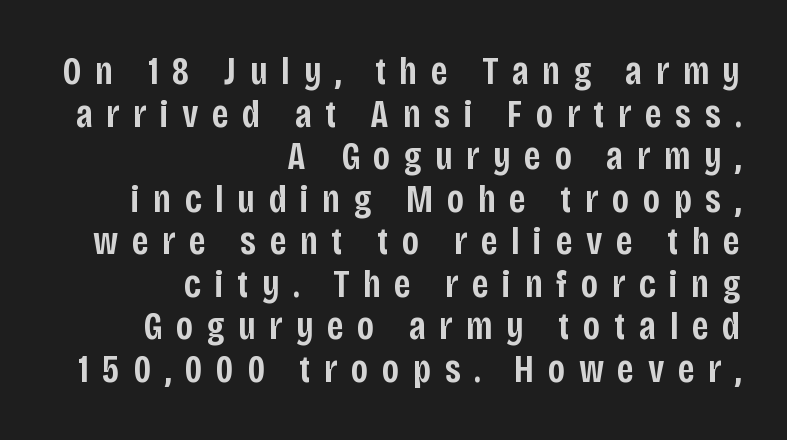
{"serif": "no", "italic": "no", "bold": "semi", "weight": "semibold", "width": "condensed", "stroke_contrast": "low", "x_height": "large", "monospaced": "no", "underline": "no", "align": "right", "line_spacing": "tight", "line_spacing_ratio": 1.09, "letter_spacing": "wide", "letter_spacing_em": 0.35, "glyph_px": 39}
